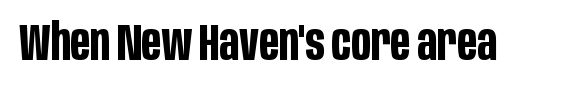
Strong, thick strokes mark this as bold type. This sample has the flowing, uneven cadence of proportional lettering. Check the space under the baseline: it is left empty. Every stem runs plumb, perpendicular to the baseline.
